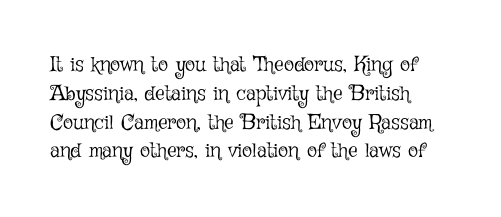
The image shows 21 px text type, upright; set left-aligned, normal line spacing (1.37x), normal letter spacing, not underlined.
